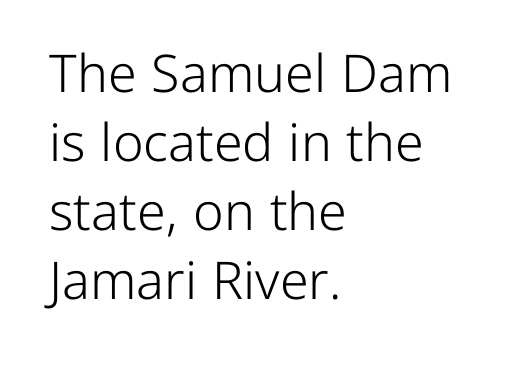
The image shows 52 px light sans-serif type, upright; set left-aligned, normal line spacing (1.33x), normal letter spacing, not underlined; low stroke contrast and a medium x-height.
